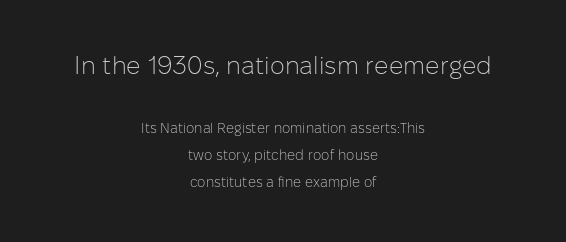
{"italic": "no", "bold": "no", "underline": "no", "align": "center", "line_spacing": "loose", "line_spacing_ratio": 1.95, "letter_spacing": "normal", "letter_spacing_em": 0.0, "larger_block": "first", "size_ratio": 1.79, "glyph_px": 25}
